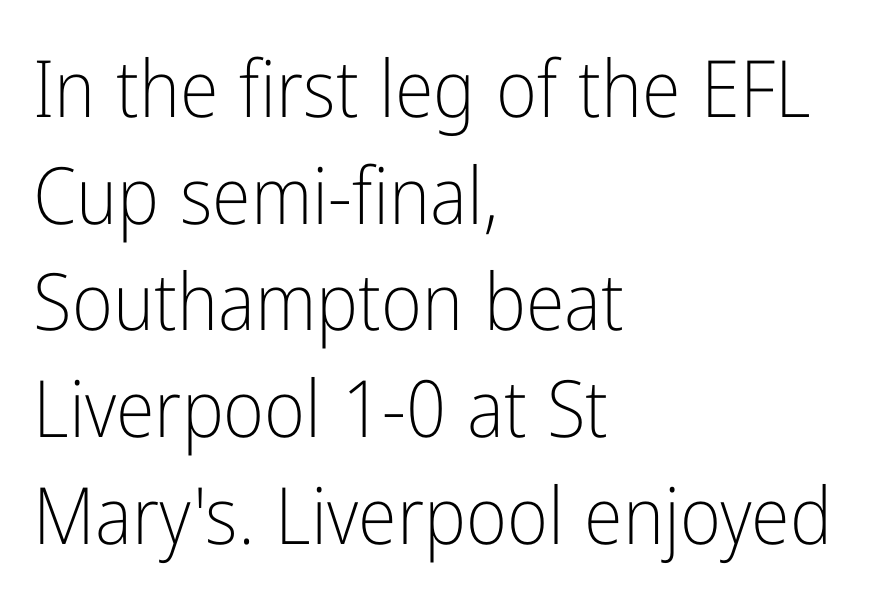
The image shows 79 px light, condensed sans-serif type, upright; set left-aligned, normal line spacing (1.35x), normal letter spacing, not underlined; low stroke contrast and a medium x-height.
